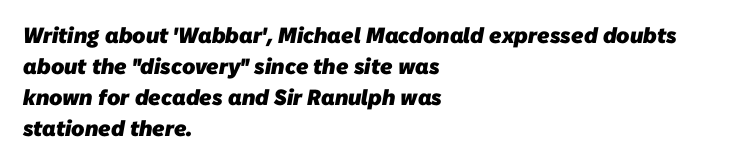
Q: Is the text bold? A: Yes.
Q: Is the text underlined? A: No.
Q: How is the paragraph aligned? A: Left-aligned.
Q: Is the spacing between letters normal or unusually wide? A: Normal.
Q: Is the spacing between lines tight, normal or loose? A: Normal.
